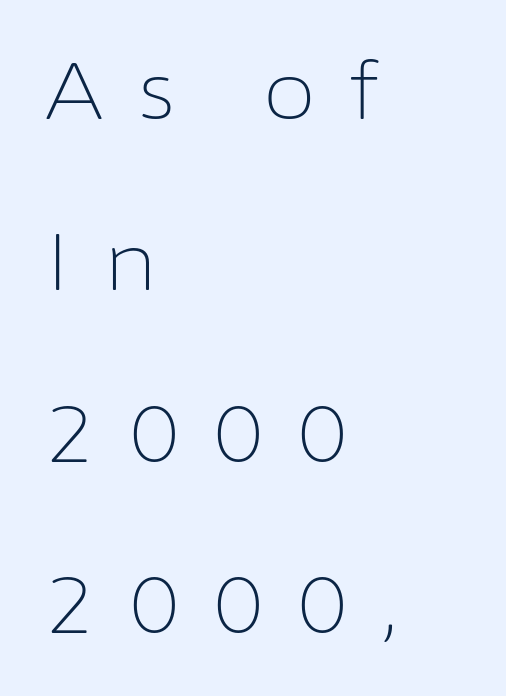
Q: Is the text bold? A: No.
Q: Is the text italic (slanted)? A: No, it is upright.
Q: Is the typeface a serif or a sans-serif typeface? A: Sans-serif.
Q: Is the text underlined? A: No.
Q: How is the paragraph aligned? A: Left-aligned.
Q: Is the spacing between letters normal or unusually wide? A: Unusually wide.
Q: Is the spacing between lines tight, normal or loose? A: Loose.
Q: Width (condensed, normal, or wide)? A: Normal.
Q: Stroke contrast? A: Low.
Q: x-height? A: Medium.
Q: Monospaced? A: No.
